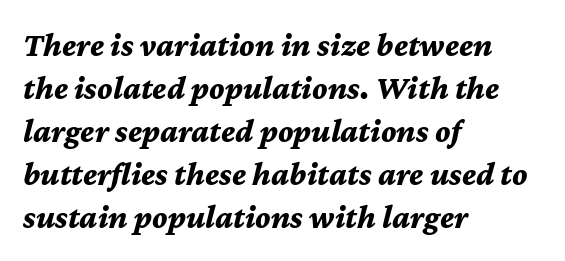
The image shows 33 px bold type, italic (leaning right); set left-aligned, normal line spacing (1.3x), normal letter spacing, not underlined; medium stroke contrast and a medium x-height.
